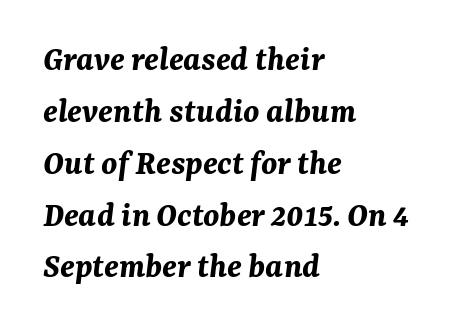
Q: Is the text bold? A: Yes.
Q: Is the text italic (slanted)? A: Yes, it leans right by about 7 degrees.
Q: Is the text underlined? A: No.
Q: How is the paragraph aligned? A: Left-aligned.
Q: Is the spacing between letters normal or unusually wide? A: Normal.
Q: Is the spacing between lines tight, normal or loose? A: Normal.
Q: Width (condensed, normal, or wide)? A: Normal.
Q: Stroke contrast? A: Medium.
Q: x-height? A: Medium.
Q: Monospaced? A: No.
